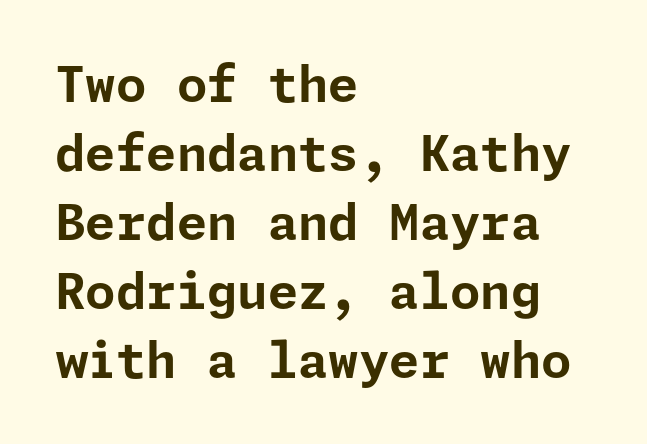
{"serif": "no", "italic": "no", "bold": "yes", "weight": "bold", "width": "normal", "stroke_contrast": "low", "x_height": "medium", "underline": "no", "align": "left", "line_spacing": "normal", "line_spacing_ratio": 1.41, "letter_spacing": "normal", "letter_spacing_em": 0.0, "glyph_px": 49}
